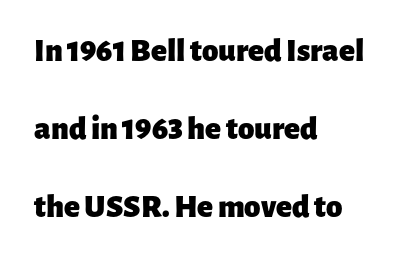
The image shows 33 px heavy sans-serif type, upright; set left-aligned, loose line spacing (2.36x), normal letter spacing, not underlined; low stroke contrast and a medium x-height.
